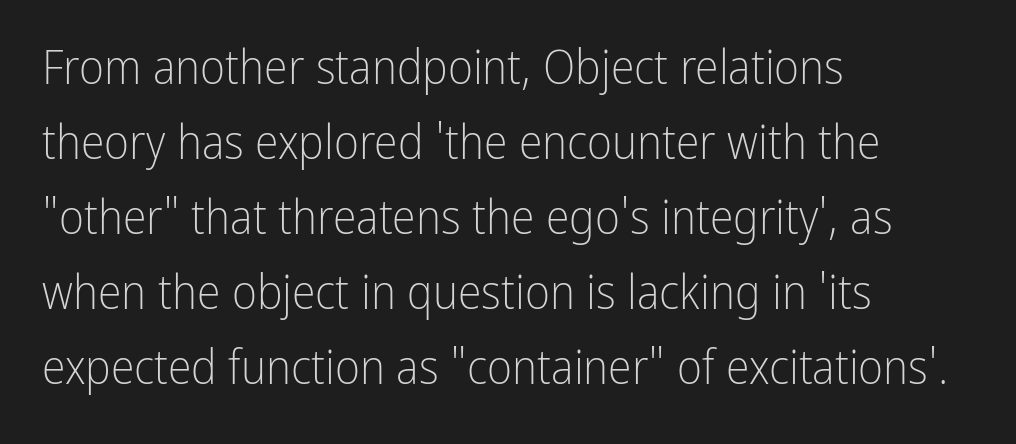
{"serif": "no", "italic": "no", "bold": "no", "weight": "light", "width": "condensed", "stroke_contrast": "low", "x_height": "medium", "monospaced": "no", "underline": "no", "align": "left", "line_spacing": "normal", "line_spacing_ratio": 1.56, "letter_spacing": "normal", "letter_spacing_em": 0.0, "glyph_px": 48}
